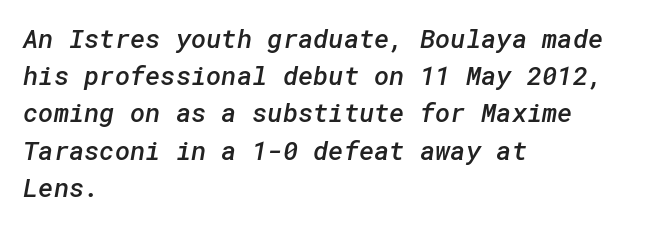
Just letters on the line, the space beneath them empty. The compositor pushed each line to the left boundary. Vertical spacing — default. The passage shown has conventional tracking throughout.
